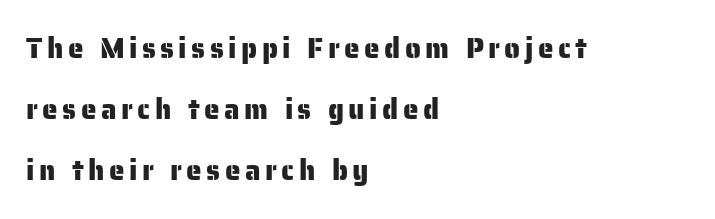
Q: Is the text italic (slanted)? A: No, it is upright.
Q: Is the typeface a serif or a sans-serif typeface? A: Sans-serif.
Q: Is the text underlined? A: No.
Q: How is the paragraph aligned? A: Left-aligned.
Q: Is the spacing between lines tight, normal or loose? A: Loose.
Q: Width (condensed, normal, or wide)? A: Normal.
Q: Stroke contrast? A: Low.
Q: x-height? A: Medium.
Q: Monospaced? A: No.
